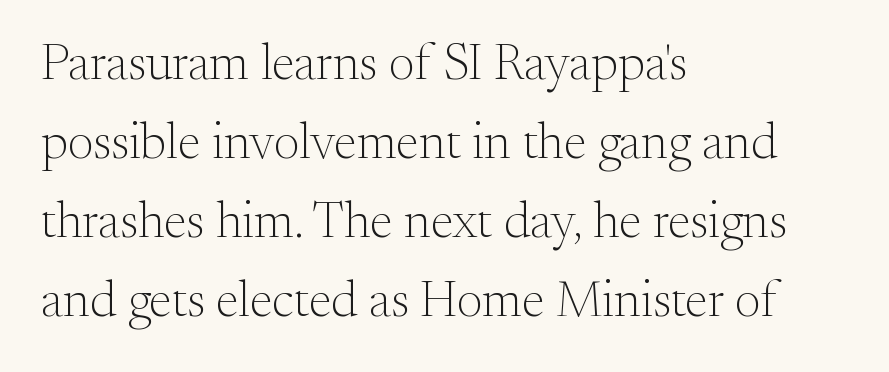
Q: Is the text bold? A: No.
Q: Is the text italic (slanted)? A: No, it is upright.
Q: Is the typeface a serif or a sans-serif typeface? A: Serif.
Q: Is the text underlined? A: No.
Q: How is the paragraph aligned? A: Left-aligned.
Q: Is the spacing between letters normal or unusually wide? A: Normal.
Q: Is the spacing between lines tight, normal or loose? A: Normal.
Q: Width (condensed, normal, or wide)? A: Normal.
Q: Stroke contrast? A: Medium.
Q: x-height? A: Small.
Q: Monospaced? A: No.
